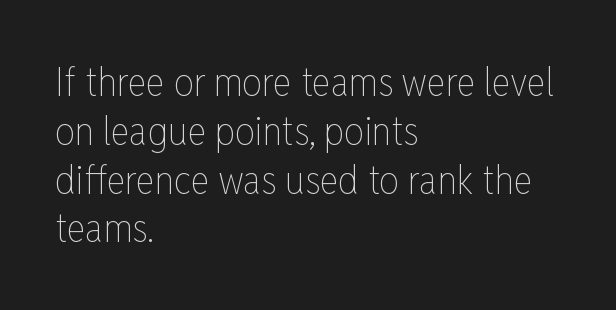
{"italic": "no", "bold": "no", "weight": "thin", "width": "condensed", "stroke_contrast": "low", "x_height": "medium", "monospaced": "no", "underline": "no", "align": "left", "line_spacing_ratio": 1.22, "letter_spacing": "normal", "letter_spacing_em": 0.0, "glyph_px": 40}
